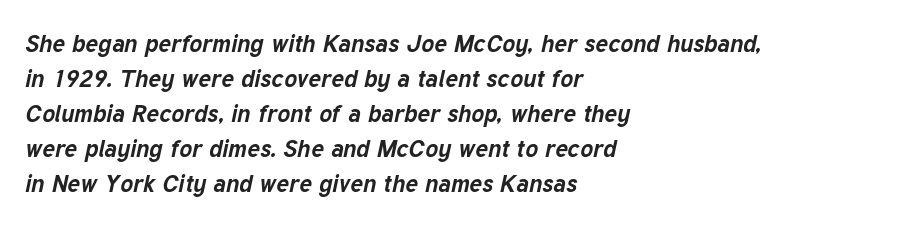
The image shows 24 px bold type, italic (leaning right); set left-aligned, normal line spacing (1.46x), normal letter spacing, not underlined.
